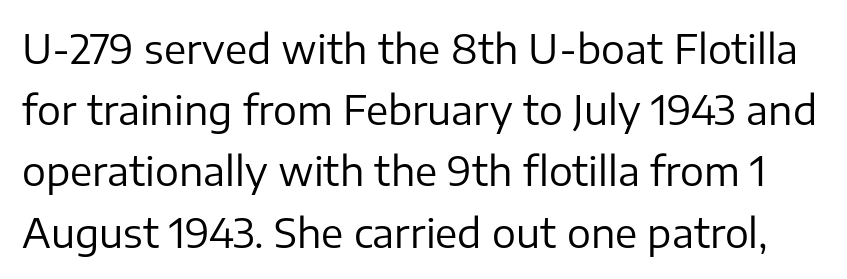
Bold? No — there's no thickening of the strokes. You could call the tracking neutral — neither tight nor loose. In terms of letterform style, serifs are entirely absent. Just letters on the line, the space beneath them empty. The lettering stays uniformly vertical, giving the passage a roman look. The rendering uses a moderate line-height, typical for paragraphs.
